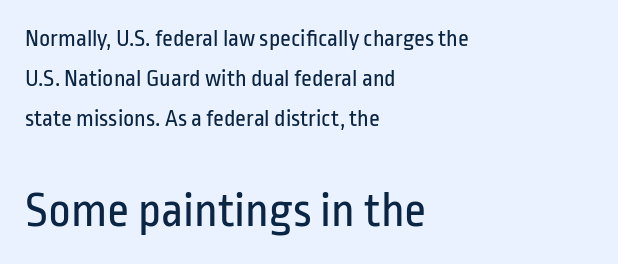
{"serif": "no", "italic": "no", "bold": "no", "weight": "regular", "width": "condensed", "stroke_contrast": "low", "x_height": "medium", "monospaced": "no", "underline": "no", "align": "left", "line_spacing": "normal", "line_spacing_ratio": 1.67, "letter_spacing": "normal", "letter_spacing_em": 0.0, "larger_block": "second", "size_ratio": 2.04, "glyph_px": 49}
